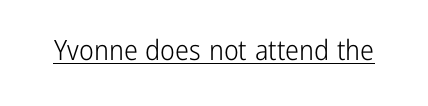
The image shows 28 px light, condensed sans-serif type, upright; set normal letter spacing, underlined; low stroke contrast and a medium x-height.
